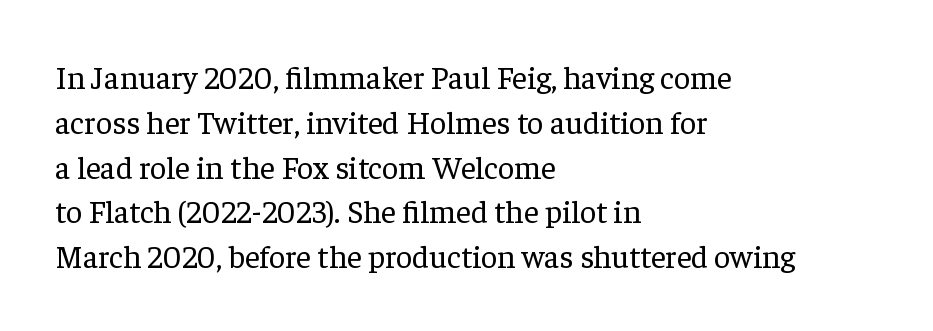
The image shows 32 px regular-weight serif type, upright; set left-aligned, normal line spacing (1.4x), normal letter spacing, not underlined; low stroke contrast and a medium x-height.
